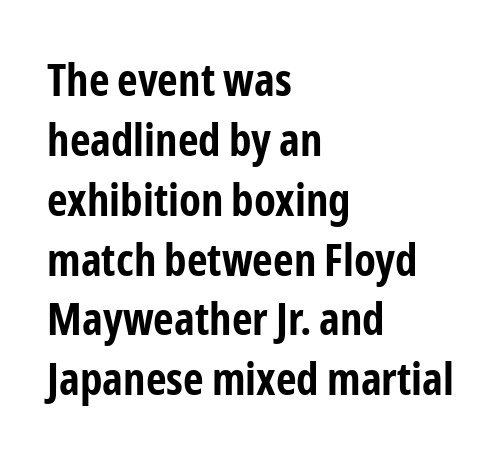
{"serif": "no", "italic": "no", "bold": "yes", "weight": "bold", "width": "condensed", "stroke_contrast": "low", "x_height": "medium", "monospaced": "no", "underline": "no", "align": "left", "line_spacing": "normal", "line_spacing_ratio": 1.33, "letter_spacing": "normal", "letter_spacing_em": 0.0, "glyph_px": 45}
